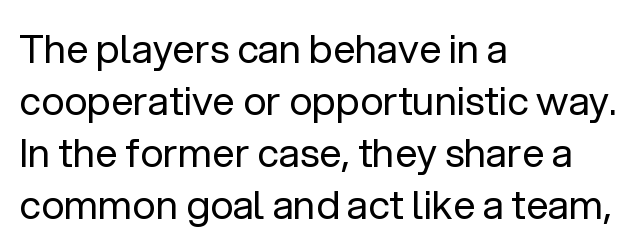
The image shows 40 px regular-weight sans-serif type, upright; set left-aligned, normal line spacing (1.3x), normal letter spacing, not underlined; low stroke contrast and a medium x-height.
